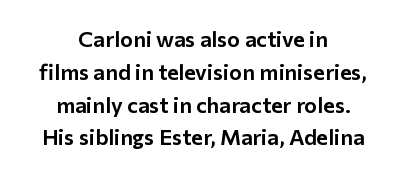
Q: Is the text italic (slanted)? A: No, it is upright.
Q: Is the text underlined? A: No.
Q: How is the paragraph aligned? A: Centered.
Q: Is the spacing between letters normal or unusually wide? A: Normal.
Q: Is the spacing between lines tight, normal or loose? A: Normal.
